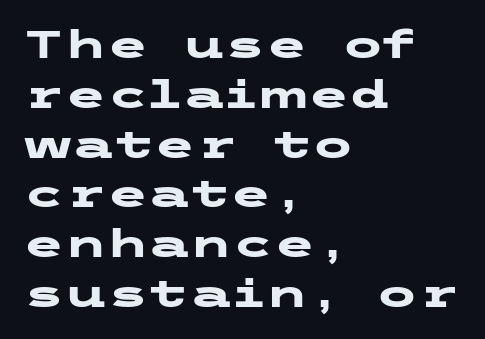
The image shows 38 px heavy, wide sans-serif type, upright; set left-aligned, normal line spacing (1.31x), normal letter spacing, not underlined; low stroke contrast and a medium x-height.
